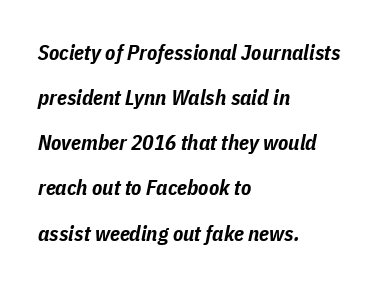
The image shows 21 px bold type, italic (leaning right); set left-aligned, loose line spacing (2.15x), normal letter spacing, not underlined.
